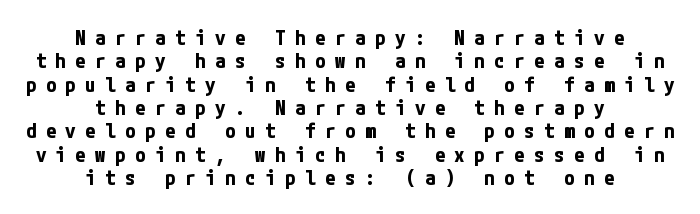
Q: Is the text bold? A: Yes.
Q: Is the text italic (slanted)? A: No, it is upright.
Q: Is the text underlined? A: No.
Q: How is the paragraph aligned? A: Centered.
Q: Is the spacing between letters normal or unusually wide? A: Unusually wide.
Q: Is the spacing between lines tight, normal or loose? A: Tight.
